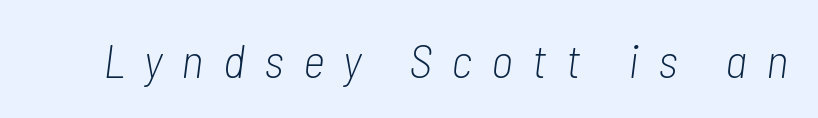
Q: Is the text bold? A: No.
Q: Is the text italic (slanted)? A: Yes, it leans right by about 7 degrees.
Q: Is the text underlined? A: No.
Q: Is the spacing between letters normal or unusually wide? A: Unusually wide.
Q: Width (condensed, normal, or wide)? A: Condensed.
Q: Stroke contrast? A: Low.
Q: x-height? A: Medium.
Q: Monospaced? A: No.
